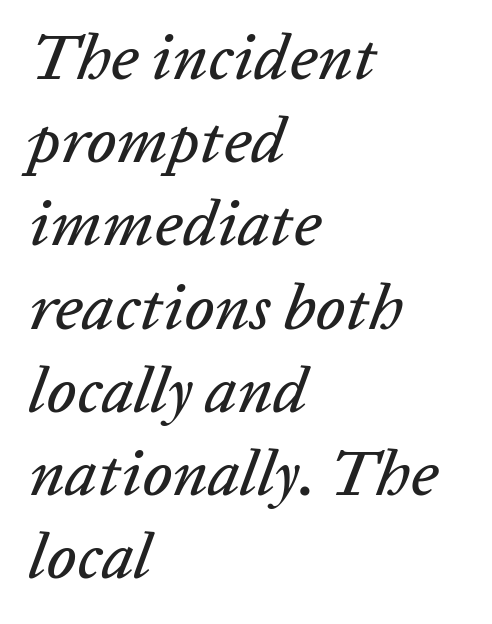
The passage shown is typed in a proportional face where columns would drift. Emphasis-style slanted type is in use. Each word holds together tightly as a unit, with standard inter-letter gaps. The gap between lines stays unmarked.
